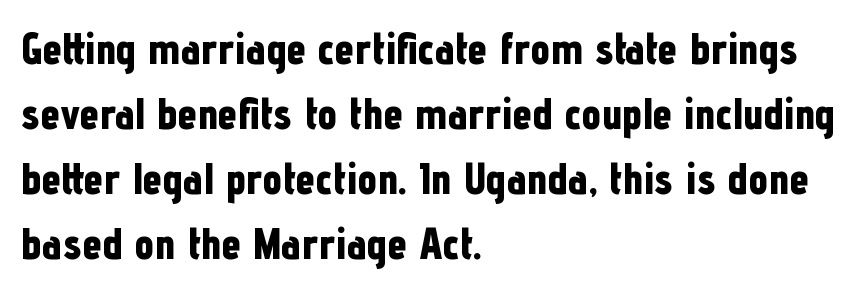
Is this a fixed-width face? No — the glyphs have proportional, varying widths. If you drew a ruler down the left edge, every line would touch it. Characters follow at the spacing the type designer built in. This rendering features lettering with no underline.
